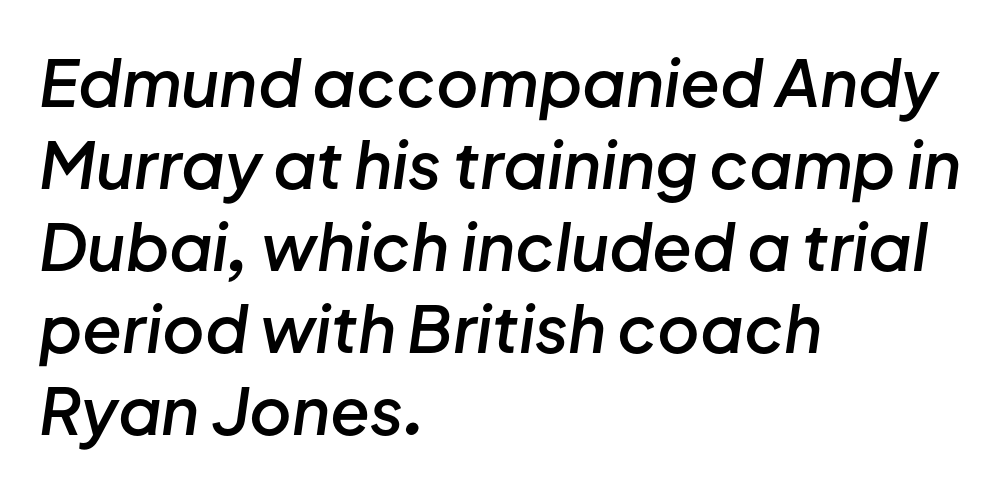
The image shows 65 px semibold type, italic (leaning right); set left-aligned, normal line spacing (1.26x), normal letter spacing, not underlined; low stroke contrast and a medium x-height.
